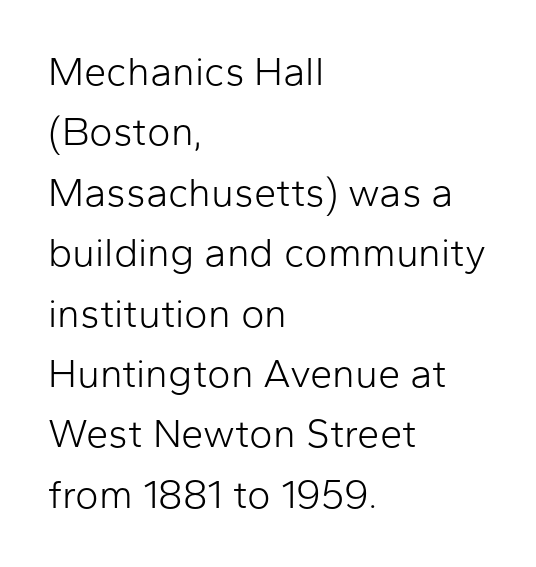
The image shows 40 px light sans-serif type, upright; set left-aligned, normal line spacing (1.51x), normal letter spacing, not underlined; low stroke contrast and a medium x-height.
